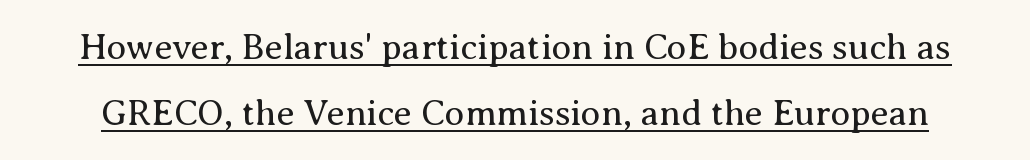
Small tapered or slab feet sit at the stroke ends, so this counts as serif. It's the straight-up-and-down kind of type. The letters advance in unequal steps, a hallmark of proportional type. Does extra space separate the letters? No, they use regular spacing.
